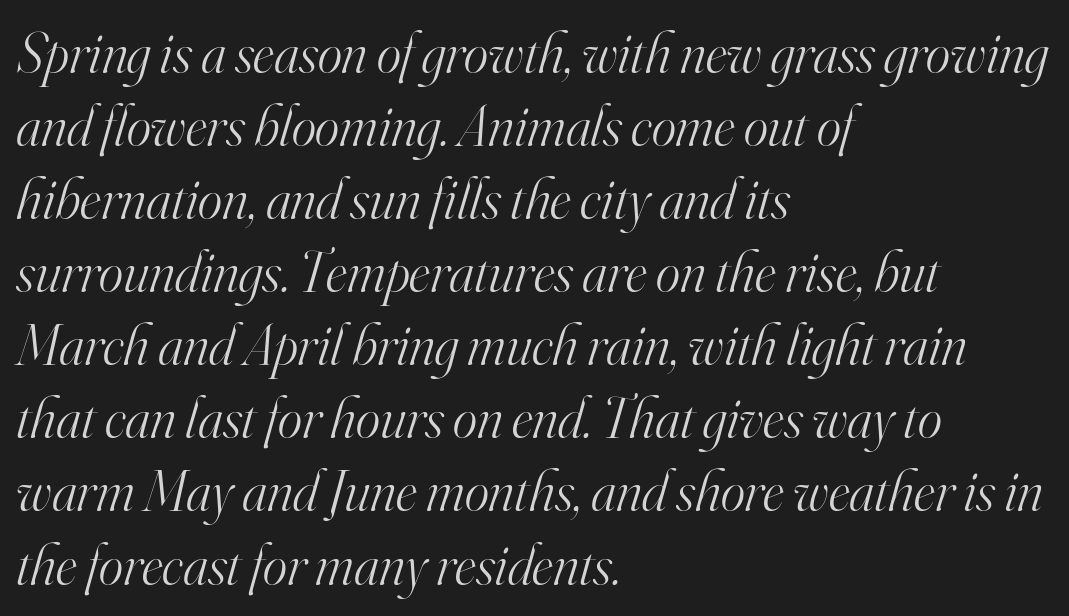
{"serif": "yes", "italic": "yes", "lean": "right", "slant_degrees": 16, "bold": "no", "weight": "light", "width": "normal", "stroke_contrast": "high", "x_height": "small", "monospaced": "no", "underline": "no", "align": "left", "line_spacing": "normal", "line_spacing_ratio": 1.26, "letter_spacing": "normal", "letter_spacing_em": 0.0, "glyph_px": 58}
